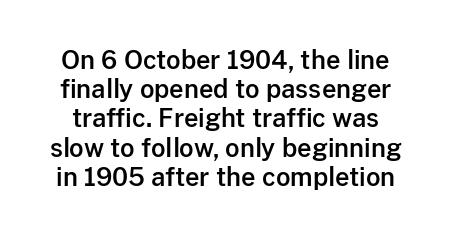
{"italic": "no", "underline": "no", "line_spacing_ratio": 1.17, "letter_spacing": "normal", "letter_spacing_em": 0.0, "glyph_px": 25}
